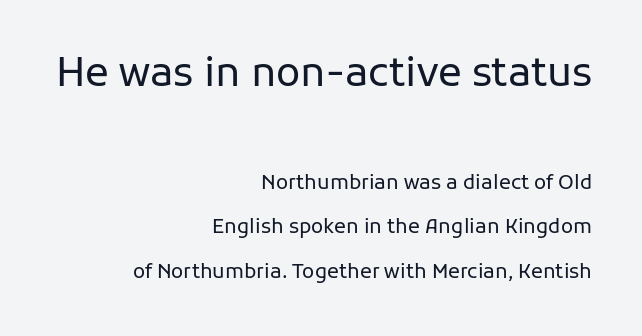
The image shows 40 px regular-weight sans-serif type, upright; set right-aligned, loose line spacing (2.22x), normal letter spacing, not underlined; the first (top) block is 2.0x larger; low stroke contrast and a medium x-height.
